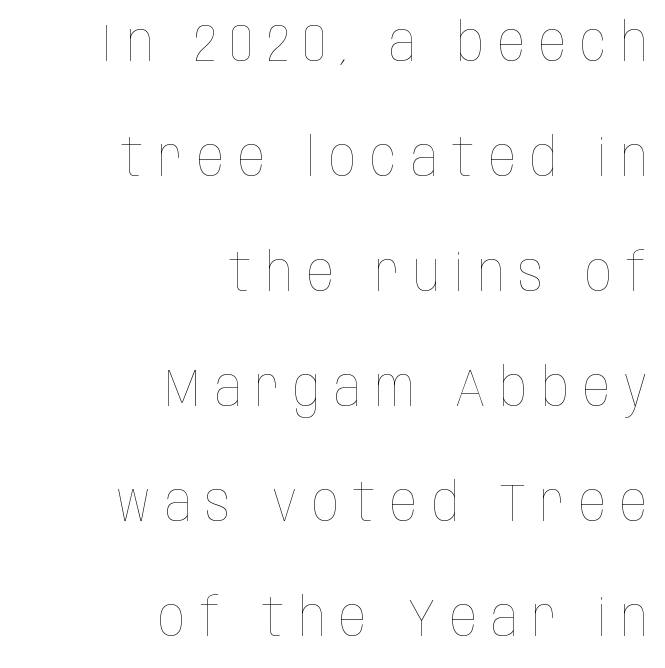
Letter spacing: wide. One-word summary of the alignment: right. Weight class: somewhere from thin through regular. Vertically, the passage feels expansive, rows floating well apart. The lettering holds an erect, upright posture throughout.
